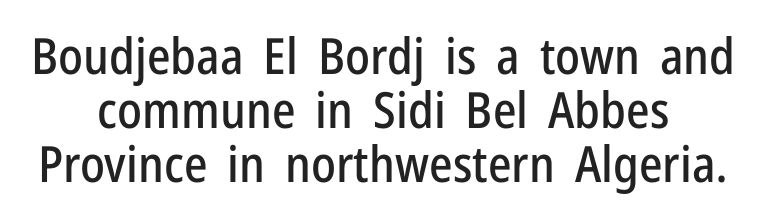
The image shows 50 px condensed sans-serif type, upright; set centered, tight line spacing (1.08x), normal letter spacing, not underlined; low stroke contrast and a medium x-height.
